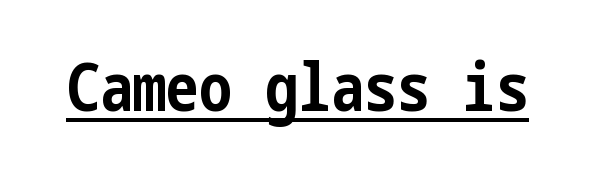
{"serif": "no", "italic": "no", "bold": "yes", "weight": "bold", "width": "condensed", "stroke_contrast": "low", "x_height": "medium", "underline": "yes", "letter_spacing": "normal", "letter_spacing_em": 0.0, "glyph_px": 66}
